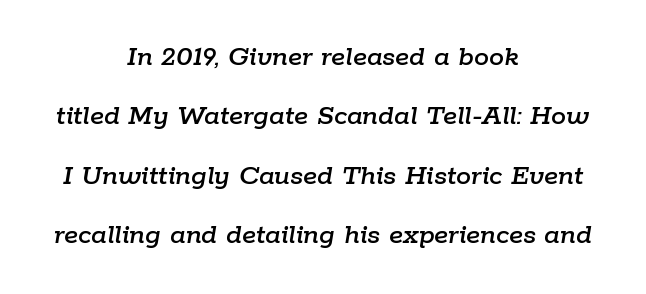
Posture: slanted. Descenders are the only things crossing below the line. The lines are quadded center. Words appear dense and cohesive because spacing is normal.
